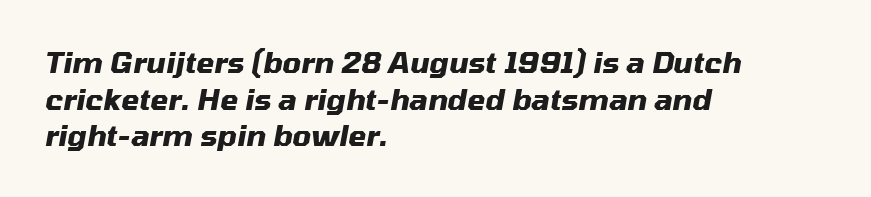
The image shows 29 px heavy type, italic (leaning right); set left-aligned, normal line spacing (1.26x), normal letter spacing, not underlined; medium stroke contrast and a medium x-height.
